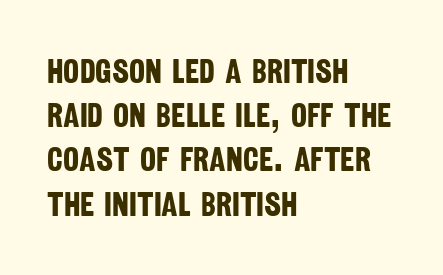
{"serif": "no", "bold": "yes", "weight": "bold", "width": "condensed", "stroke_contrast": "low", "x_height": "large", "monospaced": "no", "underline": "no", "align": "left", "line_spacing": "normal", "line_spacing_ratio": 1.3, "letter_spacing": "normal", "letter_spacing_em": 0.0, "glyph_px": 34}
